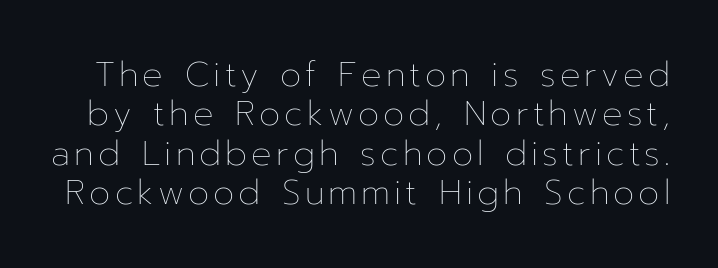
{"italic": "no", "bold": "no", "weight": "thin", "width": "normal", "stroke_contrast": "low", "x_height": "medium", "monospaced": "no", "underline": "no", "line_spacing_ratio": 1.16, "glyph_px": 34}
